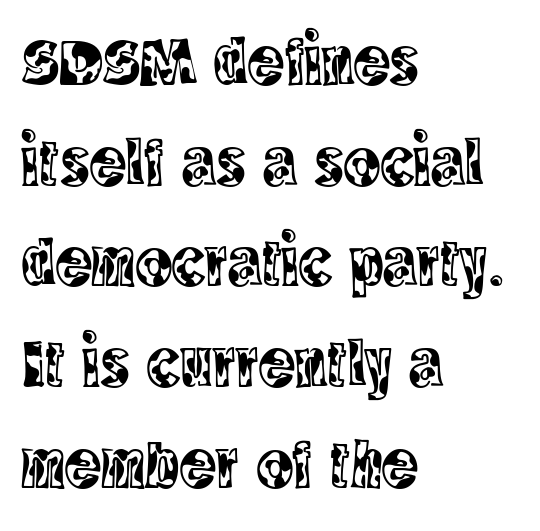
Are there feet on the stems? There are — it's a serif. This is roman type, the default non-slanted kind. Standard letterfit; no display-style spreading of the glyphs. Each row of text sits above clean, open space.
